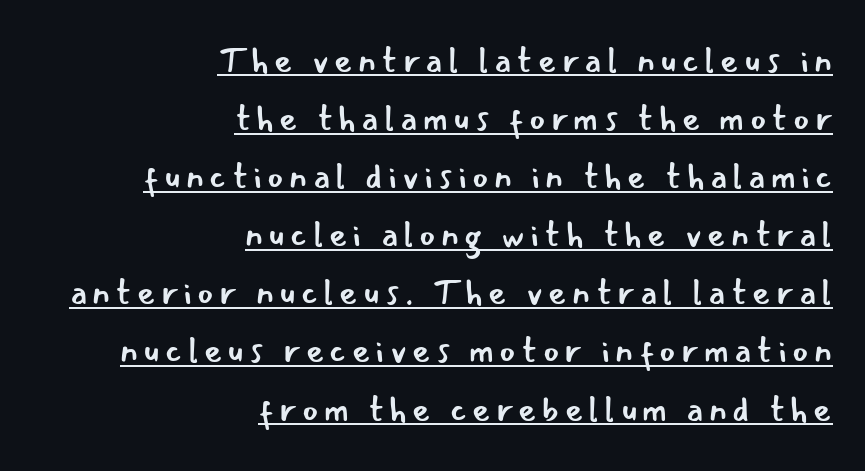
The image shows 35 px regular-weight sans-serif type, upright; set right-aligned, normal line spacing (1.66x), underlined; low stroke contrast and a small x-height.
